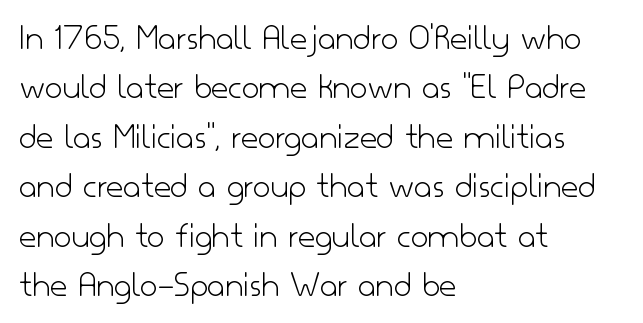
The image shows 38 px light sans-serif type, upright; set left-aligned, normal line spacing (1.3x), normal letter spacing, not underlined; low stroke contrast and a small x-height.
